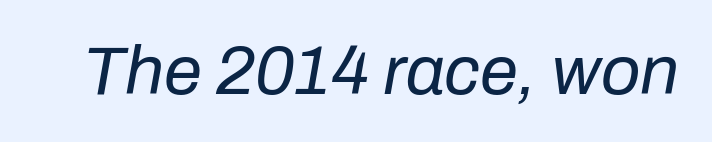
Q: Is the text bold? A: No.
Q: Is the text italic (slanted)? A: Yes, it leans right by about 10 degrees.
Q: Is the text underlined? A: No.
Q: Is the spacing between letters normal or unusually wide? A: Normal.
Q: Width (condensed, normal, or wide)? A: Normal.
Q: Stroke contrast? A: Low.
Q: x-height? A: Medium.
Q: Monospaced? A: No.
